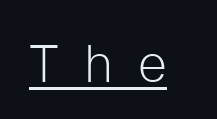
{"serif": "no", "italic": "no", "bold": "no", "weight": "light", "width": "normal", "stroke_contrast": "low", "x_height": "medium", "monospaced": "no", "underline": "yes", "letter_spacing": "wide", "letter_spacing_em": 0.48, "glyph_px": 52}
